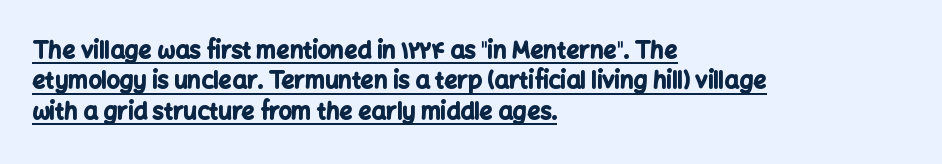
Q: Is the text bold? A: Yes.
Q: Is the text italic (slanted)? A: No, it is upright.
Q: Is the text underlined? A: Yes.
Q: How is the paragraph aligned? A: Left-aligned.
Q: Is the spacing between letters normal or unusually wide? A: Normal.
Q: Is the spacing between lines tight, normal or loose? A: Normal.
